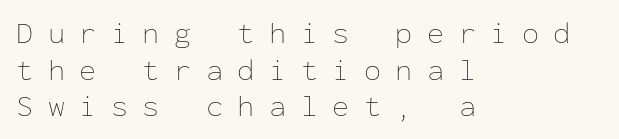
Q: Is the text bold? A: No.
Q: Is the text italic (slanted)? A: No, it is upright.
Q: Is the text underlined? A: No.
Q: How is the paragraph aligned? A: Left-aligned.
Q: Is the spacing between letters normal or unusually wide? A: Unusually wide.
Q: Width (condensed, normal, or wide)? A: Normal.
Q: Stroke contrast? A: Low.
Q: x-height? A: Medium.
Q: Monospaced? A: Yes.
